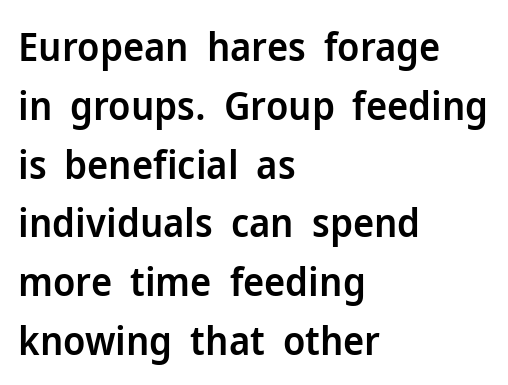
Unlike italic type, these characters show no tilt at all. The characters look somewhat weighty, a semibold short of true bold. Notice how descenders clear the ascenders below comfortably — that's standard leading. Each letter keeps its own natural width here, so spacing adapts to shape. The letters sit at their default tracking, neither squeezed nor spread.
